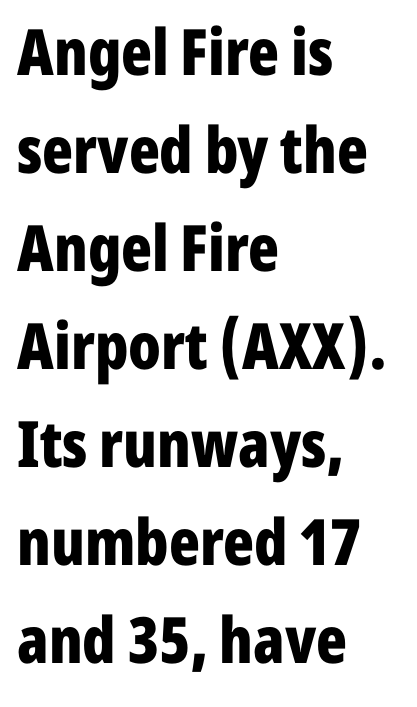
{"serif": "no", "italic": "no", "bold": "yes", "weight": "bold", "width": "condensed", "stroke_contrast": "low", "x_height": "medium", "monospaced": "no", "underline": "no", "align": "left", "line_spacing": "normal", "line_spacing_ratio": 1.53, "letter_spacing": "normal", "letter_spacing_em": 0.0, "glyph_px": 64}
